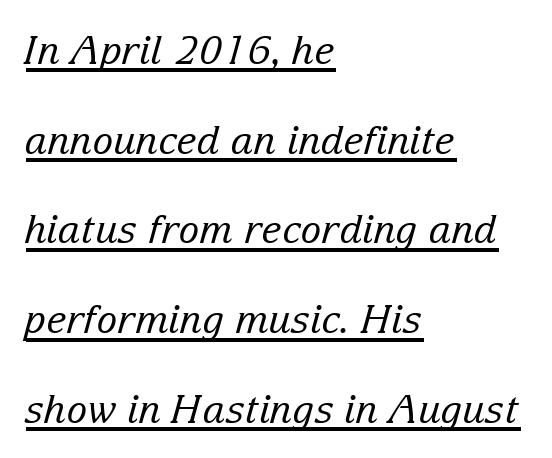
Q: Is the text bold? A: No.
Q: Is the text italic (slanted)? A: Yes, it leans right by about 15 degrees.
Q: Is the typeface a serif or a sans-serif typeface? A: Serif.
Q: Is the text underlined? A: Yes.
Q: How is the paragraph aligned? A: Left-aligned.
Q: Is the spacing between letters normal or unusually wide? A: Normal.
Q: Is the spacing between lines tight, normal or loose? A: Loose.
Q: Width (condensed, normal, or wide)? A: Normal.
Q: Stroke contrast? A: Low.
Q: x-height? A: Medium.
Q: Monospaced? A: No.
